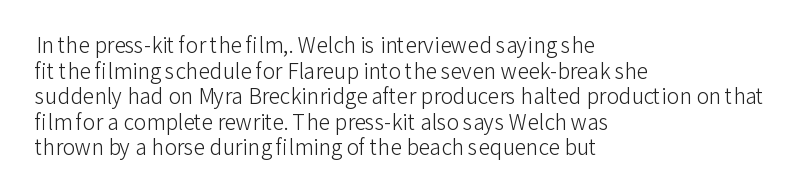
Q: Is the text bold? A: No.
Q: Is the text italic (slanted)? A: No, it is upright.
Q: Is the text underlined? A: No.
Q: How is the paragraph aligned? A: Left-aligned.
Q: Is the spacing between letters normal or unusually wide? A: Normal.
